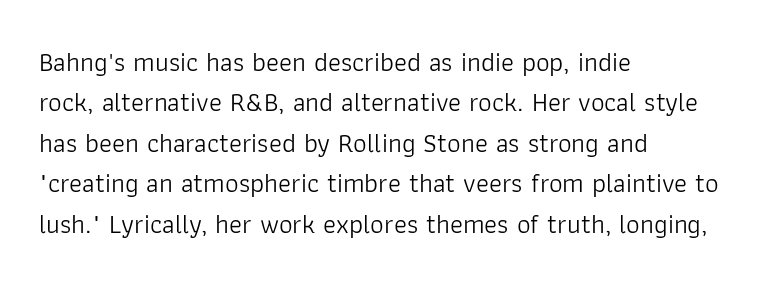
The passage shown stacks its lines at a standard gap. Students, note that the glyphs here touch the page at normal intervals. This reads as an unemphasized weight, regular at the heaviest. Typeset ragged right — the left edge is the straight one. No italicization has been applied; the sample stays upright.
